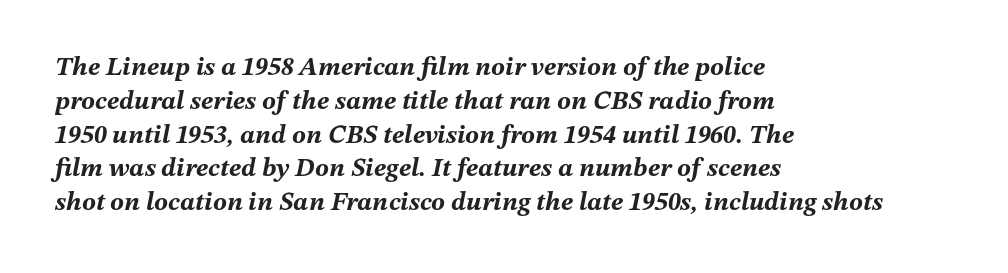
You can tell it's italic because the verticals aren't actually vertical. Line spacing here is normal. The rendering anchors every line to the left-hand side. Every letter is thick-stroked: bold, no question. Beneath every word, the page is bare. In terms of letterspacing, this is plain default setting.
